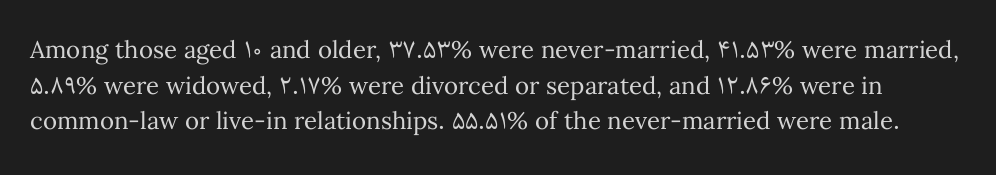
The image shows 24 px text type, upright; set normal line spacing (1.48x), normal letter spacing, not underlined.
